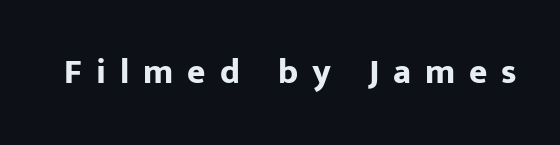
Q: Is the text bold? A: Yes.
Q: Is the text italic (slanted)? A: No, it is upright.
Q: Is the typeface a serif or a sans-serif typeface? A: Sans-serif.
Q: Is the text underlined? A: No.
Q: Is the spacing between letters normal or unusually wide? A: Unusually wide.
Q: Width (condensed, normal, or wide)? A: Normal.
Q: Stroke contrast? A: Low.
Q: x-height? A: Medium.
Q: Monospaced? A: No.
